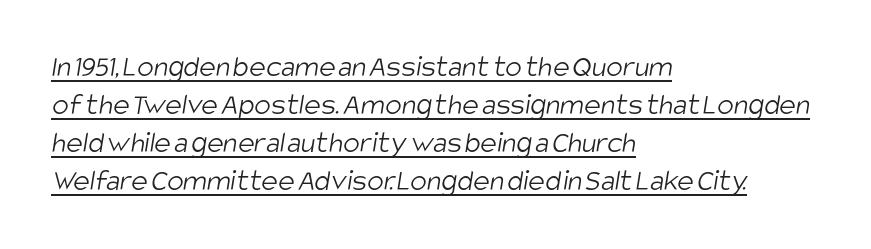
Think standard paragraph weight, or any step lighter than that. The typeface chosen for these lines omits serifs. Proportional: the letters do not fall into vertical columns. The text block is weighted toward the left margin, trailing off unevenly rightward. The face used here is rendered with its standard letterfit. Honestly, the underline is the first thing you notice here.
